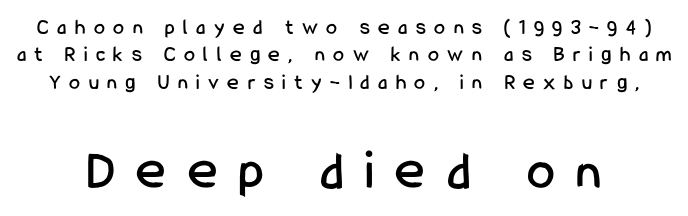
Each letter keeps its own natural width here, so spacing adapts to shape. Loose tracking; the words dissolve into strings of separated letters. Vertical strokes here are truly vertical. Bare-footed words on every line. Is this a sans? Yes — the strokes have no serifs.
